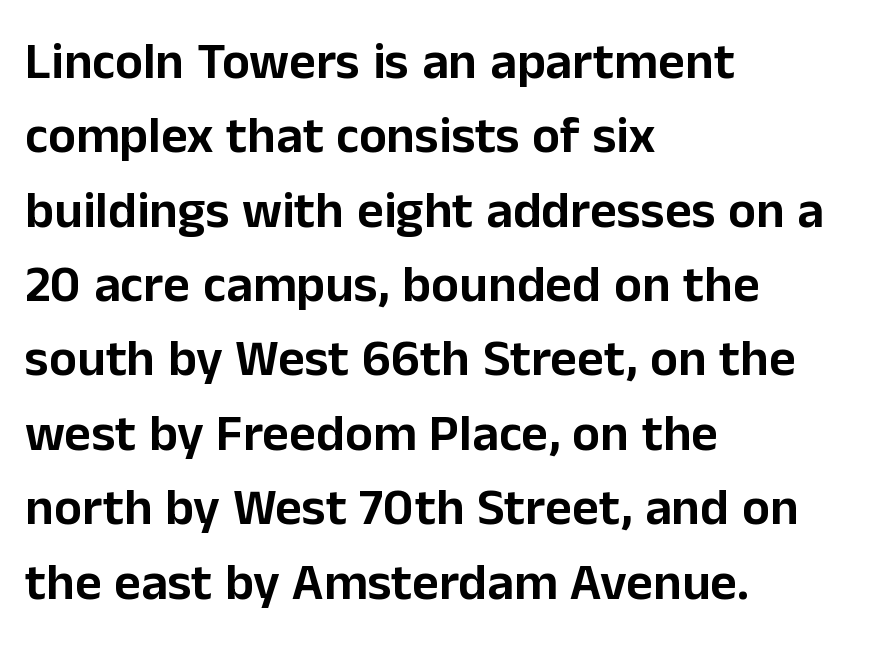
{"serif": "no", "italic": "no", "width": "normal", "stroke_contrast": "low", "x_height": "medium", "monospaced": "no", "underline": "no", "align": "left", "line_spacing": "normal", "line_spacing_ratio": 1.43, "letter_spacing": "normal", "letter_spacing_em": 0.0, "glyph_px": 52}
